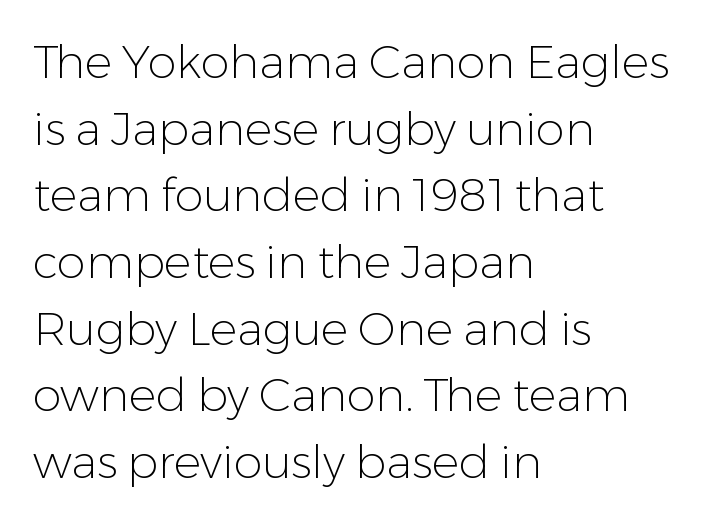
{"serif": "no", "italic": "no", "bold": "no", "weight": "light", "width": "normal", "stroke_contrast": "low", "x_height": "medium", "monospaced": "no", "underline": "no", "align": "left", "line_spacing": "normal", "line_spacing_ratio": 1.45, "letter_spacing": "normal", "letter_spacing_em": 0.0, "glyph_px": 46}
